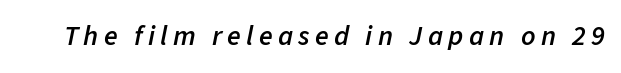
Q: Is the text bold? A: Semi-bold.
Q: Is the text italic (slanted)? A: Yes, it leans right by about 11 degrees.
Q: Is the text underlined? A: No.
Q: Width (condensed, normal, or wide)? A: Normal.
Q: Stroke contrast? A: Low.
Q: x-height? A: Medium.
Q: Monospaced? A: No.
